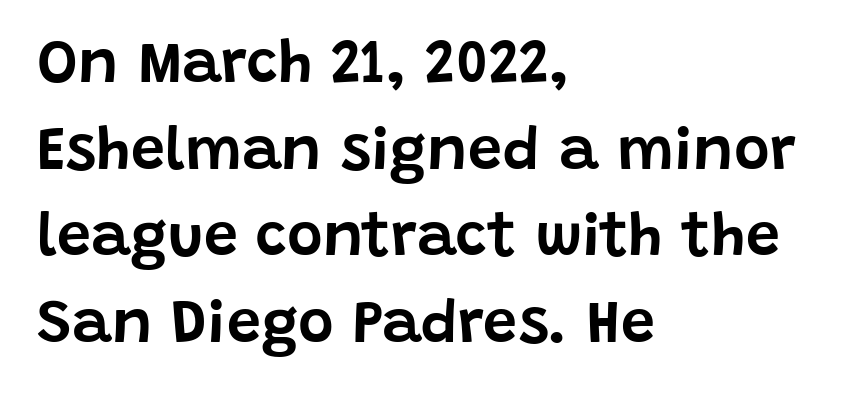
Q: Is the text italic (slanted)? A: No, it is upright.
Q: Is the typeface a serif or a sans-serif typeface? A: Sans-serif.
Q: Is the text underlined? A: No.
Q: How is the paragraph aligned? A: Left-aligned.
Q: Is the spacing between letters normal or unusually wide? A: Normal.
Q: Is the spacing between lines tight, normal or loose? A: Normal.
Q: Width (condensed, normal, or wide)? A: Normal.
Q: Stroke contrast? A: Low.
Q: x-height? A: Large.
Q: Monospaced? A: No.
